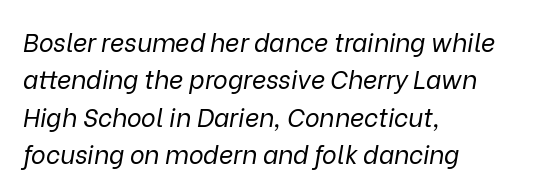
The image shows 25 px text type, italic (leaning right); set left-aligned, normal line spacing (1.5x), normal letter spacing, not underlined.
